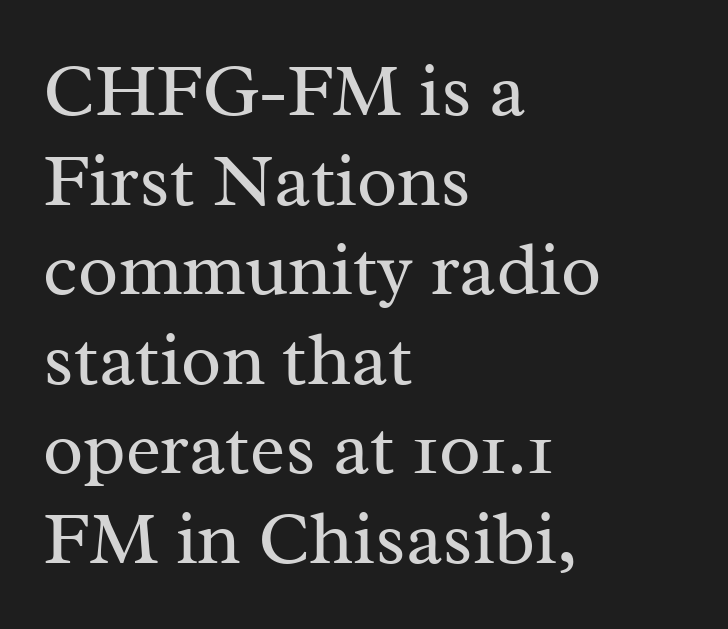
Caption: face not bold, strokes unweighted. Compared with typical body copy, the letter spacing here is the same. Underlining? Definitely not there. Does the type have serifs? Yes, each stem ends in a small foot.
